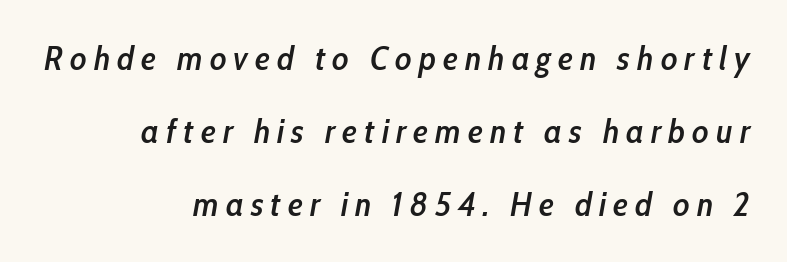
Q: Is the text bold? A: Semi-bold.
Q: Is the text italic (slanted)? A: Yes, it leans right by about 10 degrees.
Q: Is the text underlined? A: No.
Q: How is the paragraph aligned? A: Right-aligned.
Q: Is the spacing between letters normal or unusually wide? A: Unusually wide.
Q: Is the spacing between lines tight, normal or loose? A: Loose.
Q: Width (condensed, normal, or wide)? A: Condensed.
Q: Stroke contrast? A: Low.
Q: x-height? A: Medium.
Q: Monospaced? A: No.
